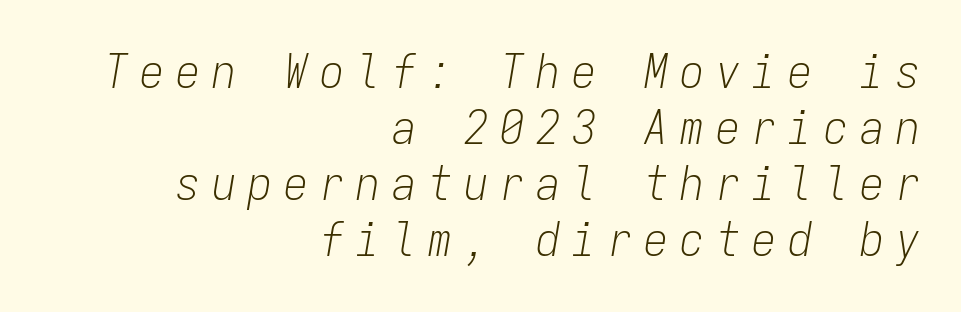
{"italic": "yes", "lean": "right", "slant_degrees": 9, "bold": "no", "weight": "light", "width": "condensed", "stroke_contrast": "low", "x_height": "medium", "monospaced": "yes", "underline": "no", "align": "right", "line_spacing_ratio": 1.17, "letter_spacing": "wide", "letter_spacing_em": 0.25, "glyph_px": 48}
